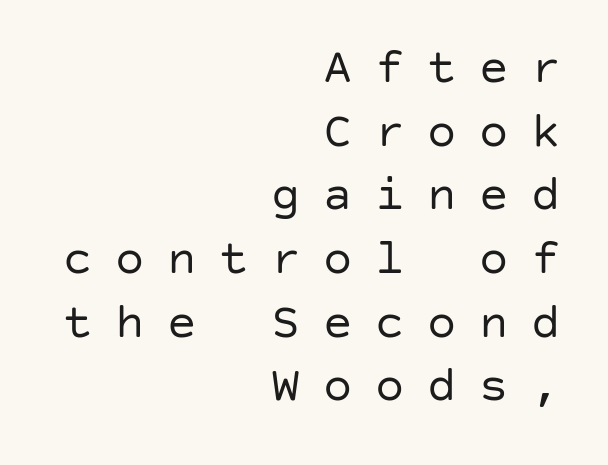
The image shows 49 px regular-weight sans-serif type, upright; set right-aligned, normal line spacing (1.3x), unusually wide letter spacing (+0.46 em), not underlined; low stroke contrast and a large x-height.
